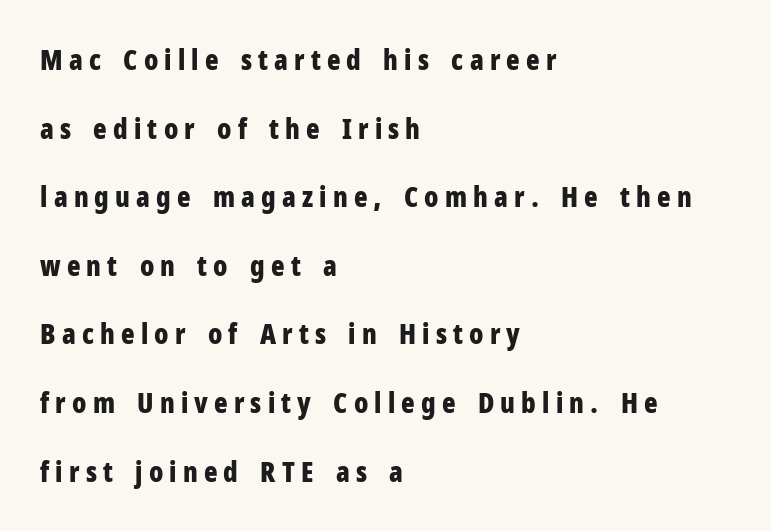
The image shows 28 px bold, condensed sans-serif type, upright; set left-aligned, loose line spacing (2.45x), unusually wide letter spacing (+0.22 em), not underlined; low stroke contrast and a medium x-height.
